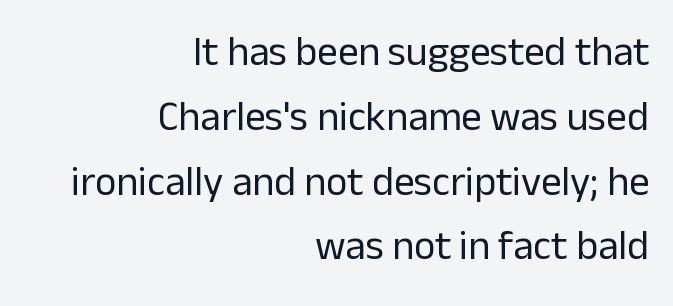
Q: Is the text bold? A: No.
Q: Is the text italic (slanted)? A: No, it is upright.
Q: Is the typeface a serif or a sans-serif typeface? A: Sans-serif.
Q: Is the text underlined? A: No.
Q: How is the paragraph aligned? A: Right-aligned.
Q: Is the spacing between letters normal or unusually wide? A: Normal.
Q: Is the spacing between lines tight, normal or loose? A: Normal.
Q: Width (condensed, normal, or wide)? A: Normal.
Q: Stroke contrast? A: Low.
Q: x-height? A: Medium.
Q: Monospaced? A: No.
